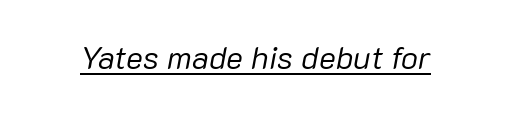
The face used here appears with an underline applied. Caption: face not bold, strokes unweighted. Observe the lean: these are italic letterforms. Is the letter spacing exaggerated? No — it looks like the ordinary default. This sample has the flowing, uneven cadence of proportional lettering.
